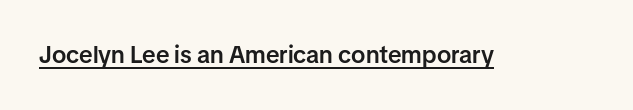
Q: Is the text bold? A: Semi-bold.
Q: Is the text italic (slanted)? A: No, it is upright.
Q: Is the text underlined? A: Yes.
Q: Is the spacing between letters normal or unusually wide? A: Normal.
